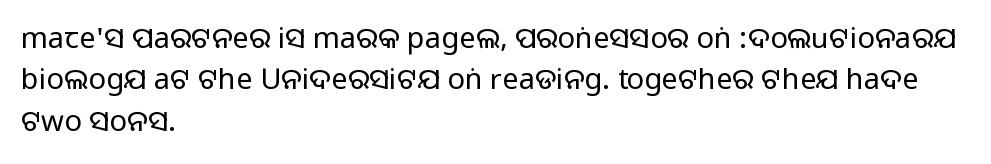
{"serif": "no", "italic": "no", "width": "normal", "stroke_contrast": "medium", "monospaced": "no", "underline": "no", "align": "left", "line_spacing": "normal", "line_spacing_ratio": 1.43, "letter_spacing": "normal", "letter_spacing_em": 0.0, "glyph_px": 29}
